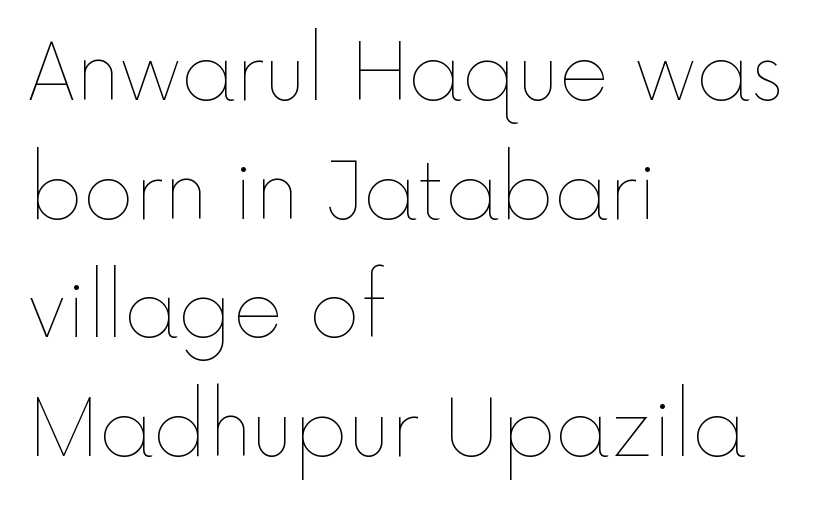
The image shows 78 px thin type, upright; set left-aligned, normal line spacing (1.52x), normal letter spacing, not underlined; a medium x-height.
